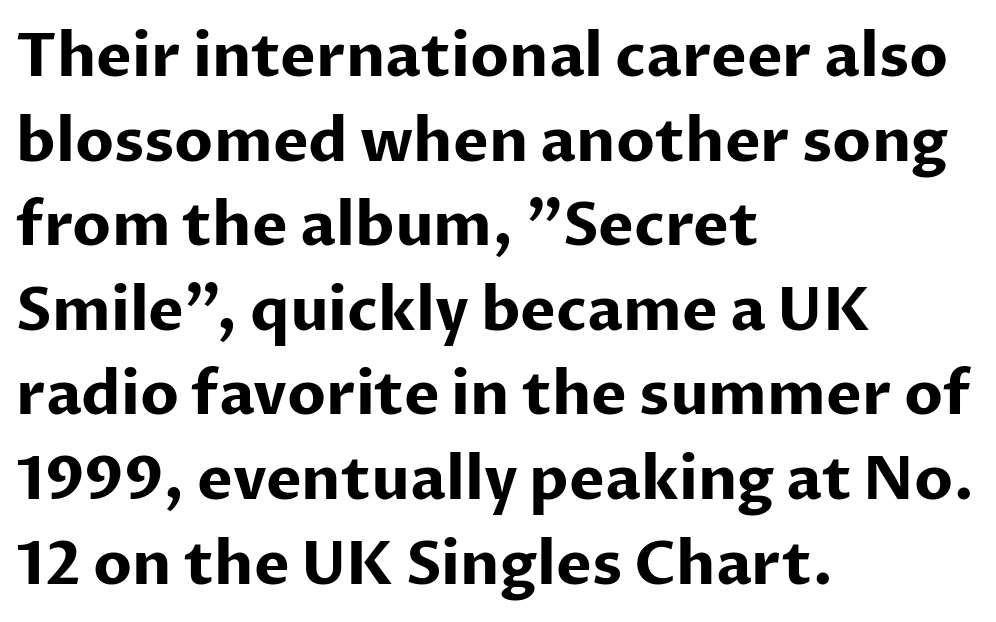
Q: Is the text bold? A: Yes.
Q: Is the text italic (slanted)? A: No, it is upright.
Q: Is the typeface a serif or a sans-serif typeface? A: Sans-serif.
Q: Is the text underlined? A: No.
Q: How is the paragraph aligned? A: Left-aligned.
Q: Is the spacing between letters normal or unusually wide? A: Normal.
Q: Is the spacing between lines tight, normal or loose? A: Normal.
Q: Width (condensed, normal, or wide)? A: Normal.
Q: Stroke contrast? A: Low.
Q: x-height? A: Medium.
Q: Monospaced? A: No.
